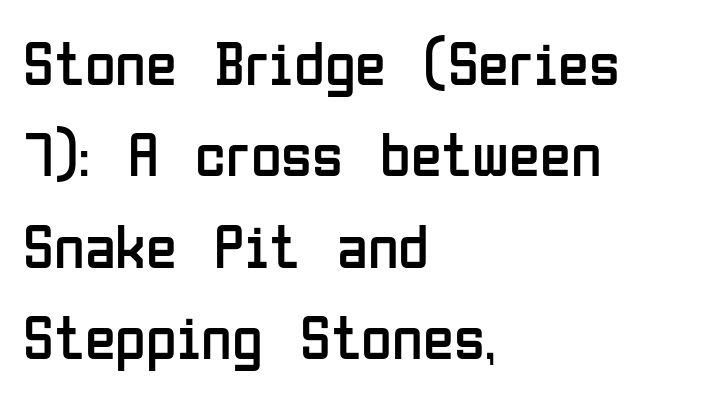
{"serif": "no", "italic": "no", "bold": "no", "weight": "regular", "width": "condensed", "stroke_contrast": "low", "x_height": "medium", "monospaced": "no", "underline": "no", "align": "left", "line_spacing": "normal", "line_spacing_ratio": 1.45, "letter_spacing": "normal", "letter_spacing_em": 0.0, "glyph_px": 63}
